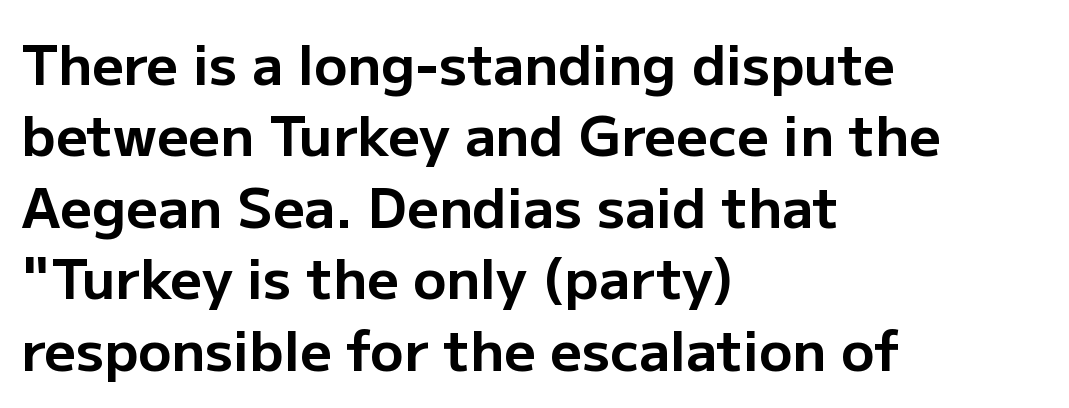
{"serif": "no", "italic": "no", "bold": "yes", "weight": "bold", "width": "normal", "stroke_contrast": "low", "x_height": "medium", "monospaced": "no", "underline": "no", "align": "left", "line_spacing": "normal", "line_spacing_ratio": 1.3, "letter_spacing": "normal", "letter_spacing_em": 0.0, "glyph_px": 55}
